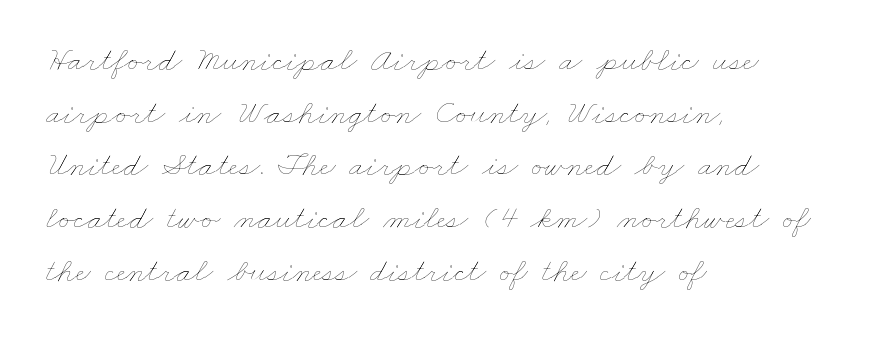
Q: Is the text bold? A: No.
Q: Is the text underlined? A: No.
Q: How is the paragraph aligned? A: Left-aligned.
Q: Is the spacing between letters normal or unusually wide? A: Normal.
Q: Is the spacing between lines tight, normal or loose? A: Normal.
Q: Width (condensed, normal, or wide)? A: Wide.
Q: Stroke contrast? A: Low.
Q: x-height? A: Small.
Q: Monospaced? A: No.
